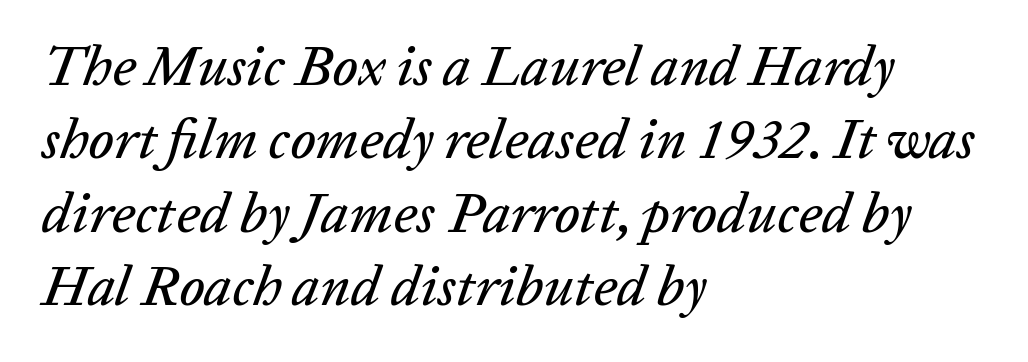
Teacher's note: observe the even left margin — that is flush-left alignment. Do the characters align in a grid? No, the font is proportional. Reading down the column, the eye jumps a familiar distance to each next line. Standard letterfit; no display-style spreading of the glyphs.
